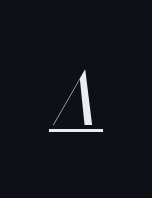
The image shows 72 px regular-weight type, italic (leaning right); set unusually wide letter spacing (+0.26 em), underlined; high stroke contrast and a small x-height.
